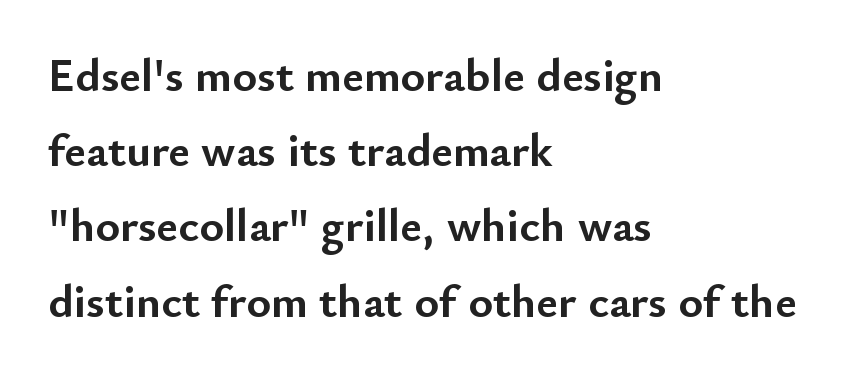
The image shows 47 px semibold sans-serif type, upright; set left-aligned, normal line spacing (1.6x), normal letter spacing, not underlined; low stroke contrast and a small x-height.
